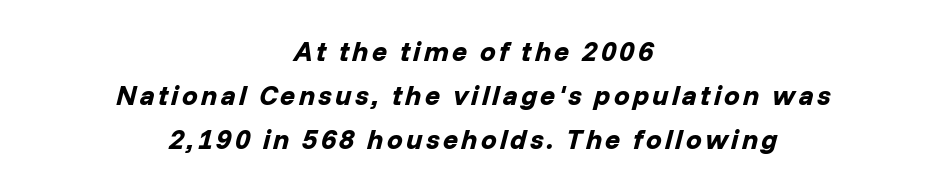
The image shows 28 px bold type, italic (leaning right); set centered, normal line spacing (1.57x), not underlined; low stroke contrast and a medium x-height.
